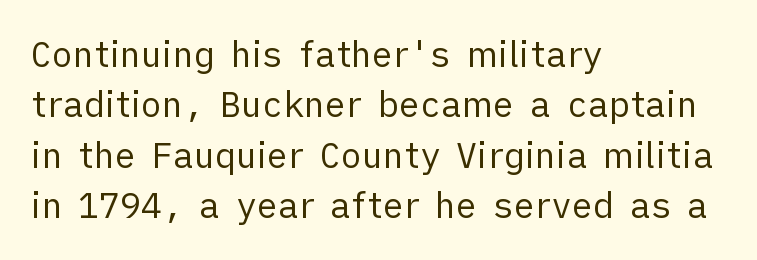
{"serif": "no", "italic": "no", "bold": "no", "weight": "regular", "width": "normal", "stroke_contrast": "low", "x_height": "medium", "monospaced": "no", "underline": "no", "align": "left", "line_spacing": "normal", "line_spacing_ratio": 1.44, "letter_spacing": "normal", "letter_spacing_em": 0.0, "glyph_px": 35}
